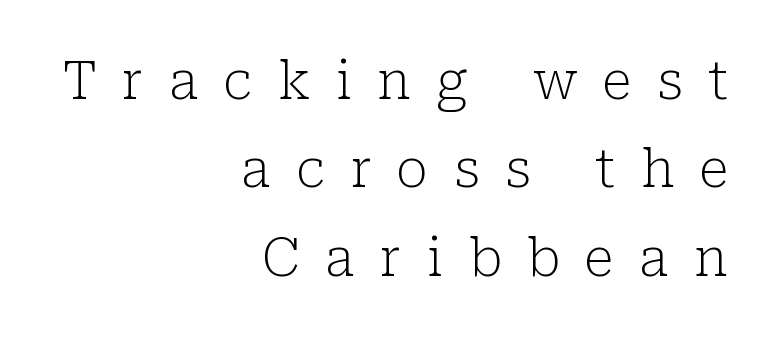
Q: Is the text bold? A: No.
Q: Is the text italic (slanted)? A: No, it is upright.
Q: Is the typeface a serif or a sans-serif typeface? A: Serif.
Q: Is the text underlined? A: No.
Q: How is the paragraph aligned? A: Right-aligned.
Q: Is the spacing between letters normal or unusually wide? A: Unusually wide.
Q: Is the spacing between lines tight, normal or loose? A: Normal.
Q: Width (condensed, normal, or wide)? A: Normal.
Q: Stroke contrast? A: Low.
Q: x-height? A: Medium.
Q: Monospaced? A: No.
